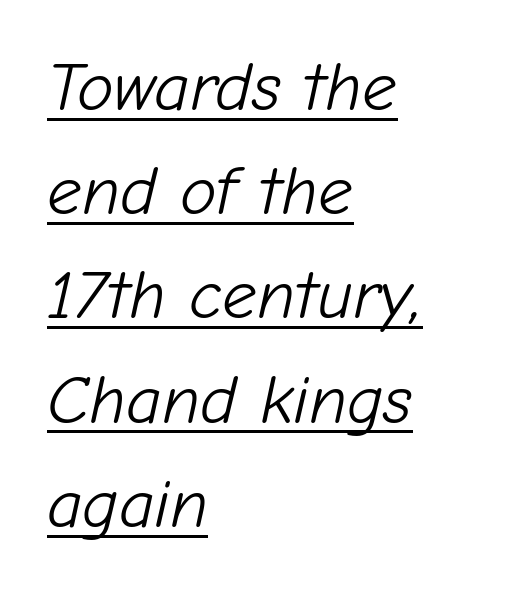
The image shows 69 px light type, italic (leaning right); set left-aligned, normal line spacing (1.51x), normal letter spacing, underlined; low stroke contrast and a medium x-height.
